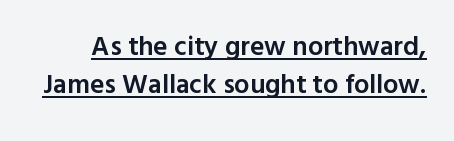
The image shows 27 px text type, upright; set normal line spacing (1.39x), normal letter spacing, underlined.
